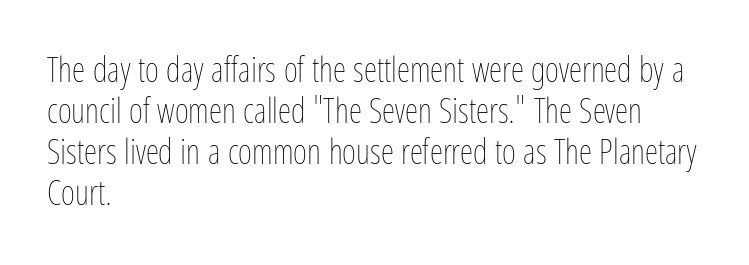
The image shows 34 px thin, condensed type, upright; set left-aligned, line spacing 1.21x, normal letter spacing, not underlined; low stroke contrast and a medium x-height.
